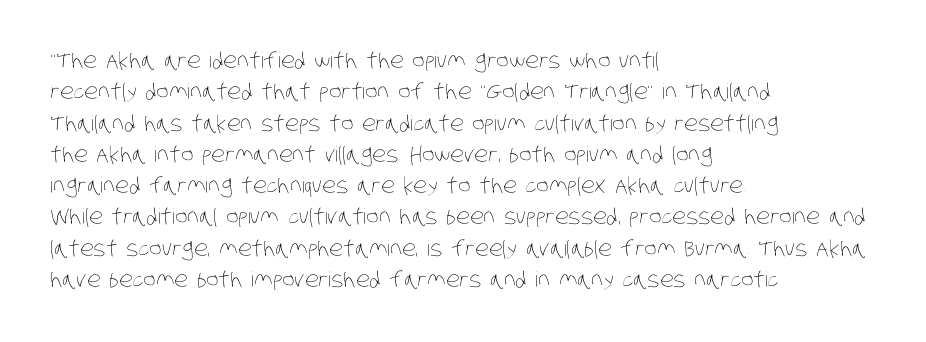
Q: Is the text bold? A: No.
Q: Is the text underlined? A: No.
Q: How is the paragraph aligned? A: Left-aligned.
Q: Is the spacing between letters normal or unusually wide? A: Normal.
Q: Is the spacing between lines tight, normal or loose? A: Normal.
